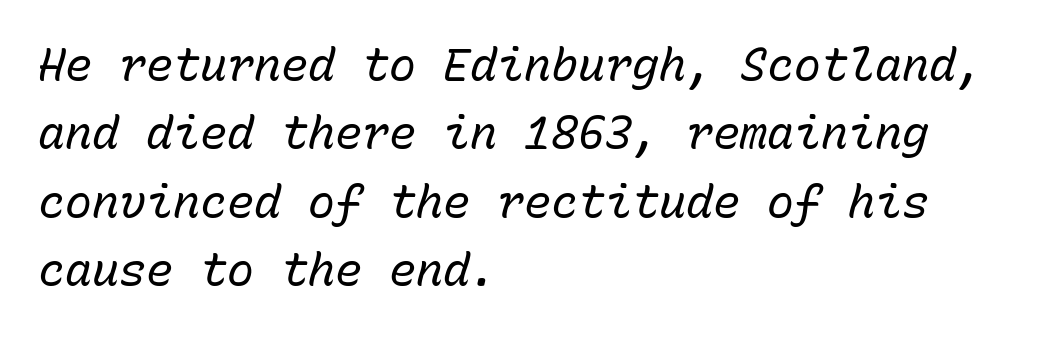
Horizontal alignment here is leftward, the default for most running prose. This sample uses an oblique cut, with every glyph tilted off the vertical. Monospaced: the letters line up in strict vertical columns. A normal amount of white space separates one row of letters from the next.
